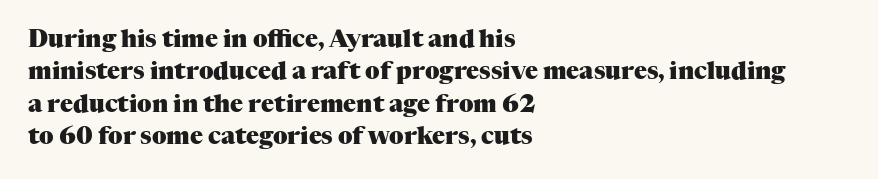
{"italic": "no", "bold": "yes", "underline": "no", "align": "left", "line_spacing": "normal", "line_spacing_ratio": 1.35, "letter_spacing": "normal", "letter_spacing_em": 0.0, "glyph_px": 24}
